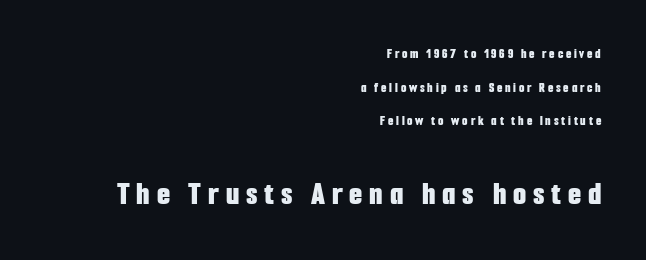
{"serif": "no", "italic": "no", "bold": "yes", "weight": "bold", "width": "condensed", "stroke_contrast": "low", "x_height": "medium", "monospaced": "no", "underline": "no", "align": "right", "line_spacing": "loose", "line_spacing_ratio": 2.4, "letter_spacing": "wide", "letter_spacing_em": 0.2, "larger_block": "second", "size_ratio": 2.43, "glyph_px": 34}
